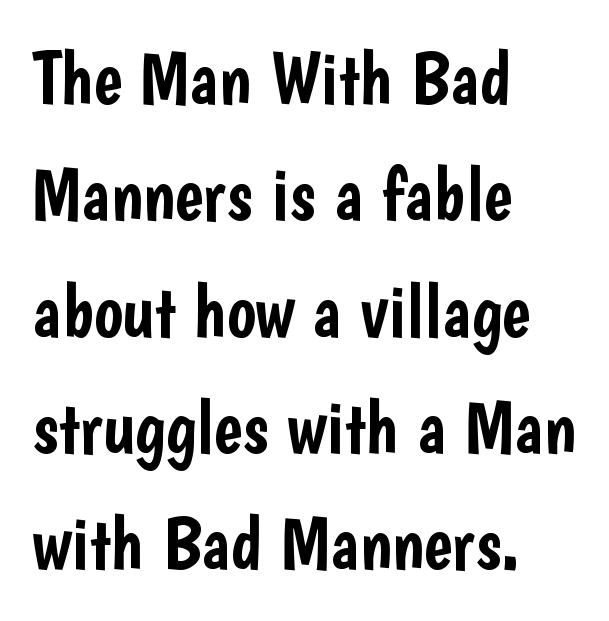
Type without underlining. The rendering uses a moderate line-height, typical for paragraphs. This is sans-serif lettering, the kind often seen on screens and signage. This sample has the flowing, uneven cadence of proportional lettering. This is roman type, the default non-slanted kind.
